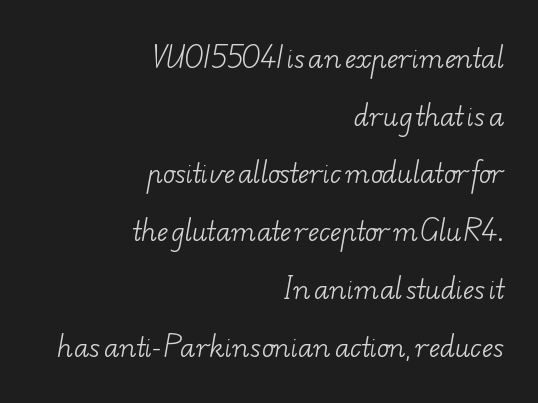
The image shows 26 px text type; set right-aligned, loose line spacing (2.22x), normal letter spacing, not underlined.
